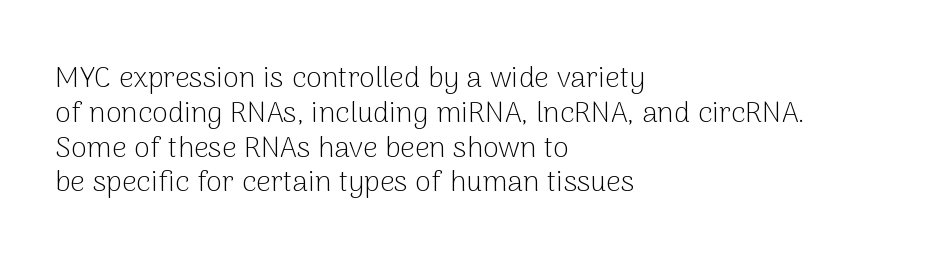
The image shows 29 px light sans-serif type, upright; set left-aligned, line spacing 1.2x, normal letter spacing, not underlined; low stroke contrast and a medium x-height.
